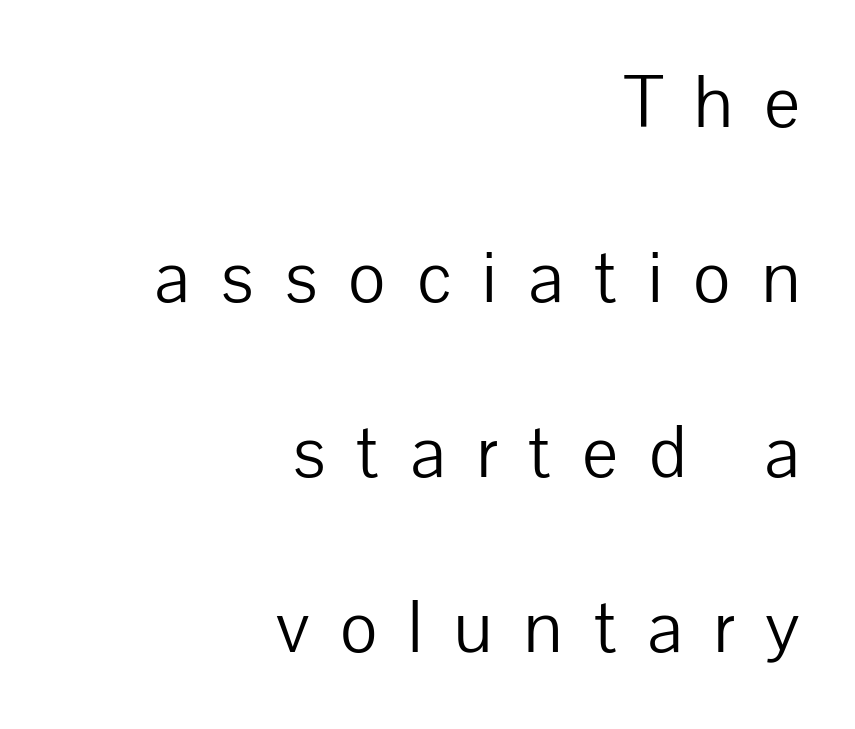
Q: Is the text bold? A: No.
Q: Is the text italic (slanted)? A: No, it is upright.
Q: Is the typeface a serif or a sans-serif typeface? A: Sans-serif.
Q: Is the text underlined? A: No.
Q: How is the paragraph aligned? A: Right-aligned.
Q: Is the spacing between letters normal or unusually wide? A: Unusually wide.
Q: Is the spacing between lines tight, normal or loose? A: Loose.
Q: Width (condensed, normal, or wide)? A: Normal.
Q: Stroke contrast? A: Low.
Q: x-height? A: Medium.
Q: Monospaced? A: No.
